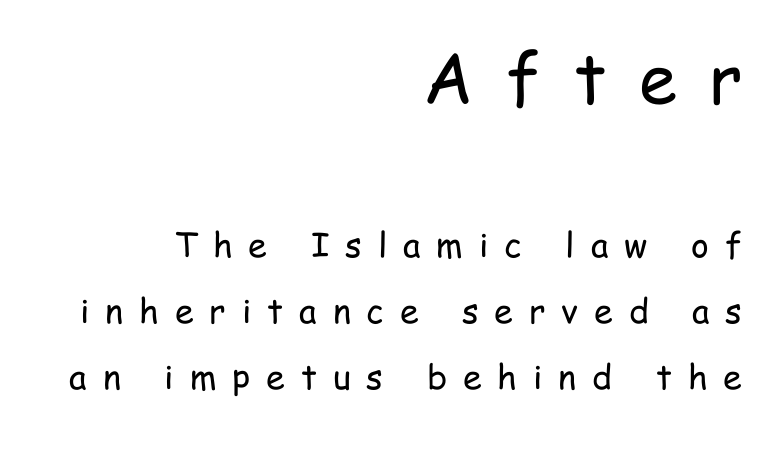
The image shows 69 px regular-weight, condensed sans-serif type, upright; set right-aligned, loose line spacing (1.95x), unusually wide letter spacing (+0.47 em), not underlined; the first (top) block is 2.03x larger; low stroke contrast and a medium x-height.
